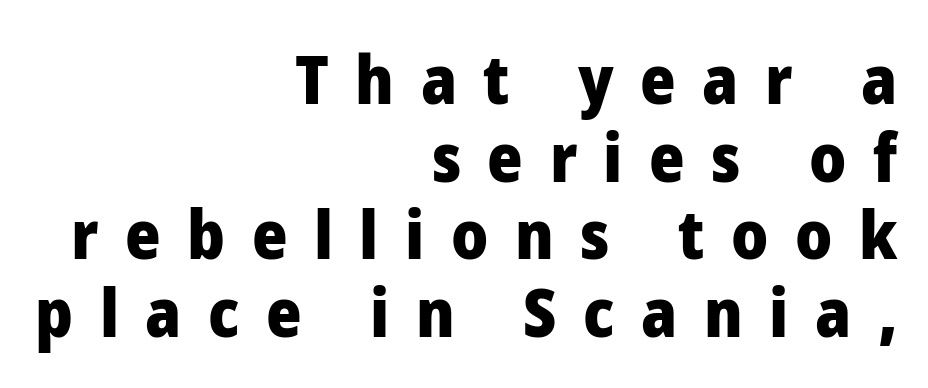
{"serif": "no", "italic": "no", "bold": "yes", "weight": "heavy", "width": "normal", "stroke_contrast": "low", "x_height": "medium", "monospaced": "no", "underline": "no", "align": "right", "line_spacing": "tight", "line_spacing_ratio": 1.14, "letter_spacing": "wide", "letter_spacing_em": 0.39, "glyph_px": 68}
